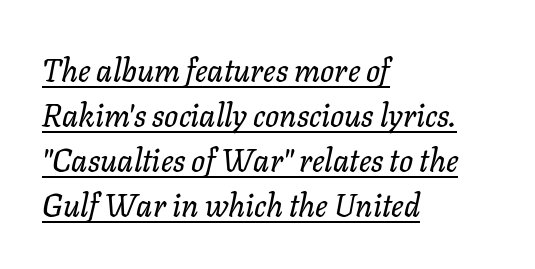
{"italic": "yes", "lean": "right", "slant_degrees": 11, "width": "normal", "stroke_contrast": "low", "x_height": "medium", "monospaced": "no", "underline": "yes", "align": "left", "line_spacing": "normal", "line_spacing_ratio": 1.45, "letter_spacing": "normal", "letter_spacing_em": 0.0, "glyph_px": 31}
